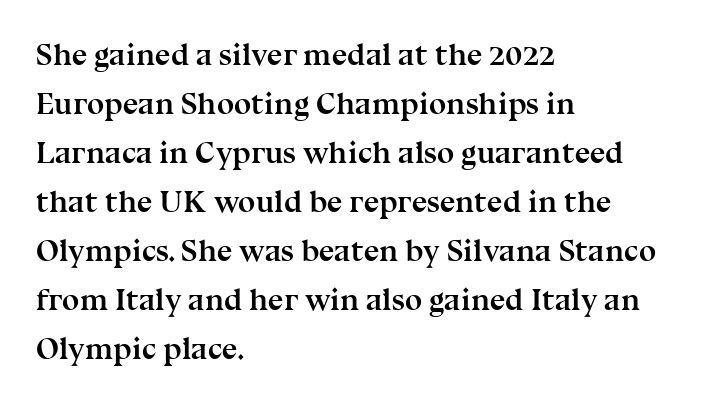
Q: Is the text bold? A: Yes.
Q: Is the text italic (slanted)? A: No, it is upright.
Q: Is the typeface a serif or a sans-serif typeface? A: Serif.
Q: Is the text underlined? A: No.
Q: How is the paragraph aligned? A: Left-aligned.
Q: Is the spacing between letters normal or unusually wide? A: Normal.
Q: Is the spacing between lines tight, normal or loose? A: Normal.
Q: Width (condensed, normal, or wide)? A: Normal.
Q: Stroke contrast? A: Medium.
Q: x-height? A: Medium.
Q: Monospaced? A: No.
